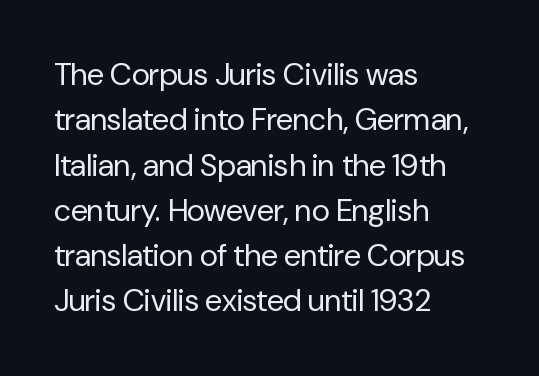
Is this a fixed-width face? No — the glyphs have proportional, varying widths. Bare-footed words on every line. Short and long lines alike share a common starting point at left. Between one letter and the next there's only the usual sliver of space. The specimen reads as upright at a glance.
